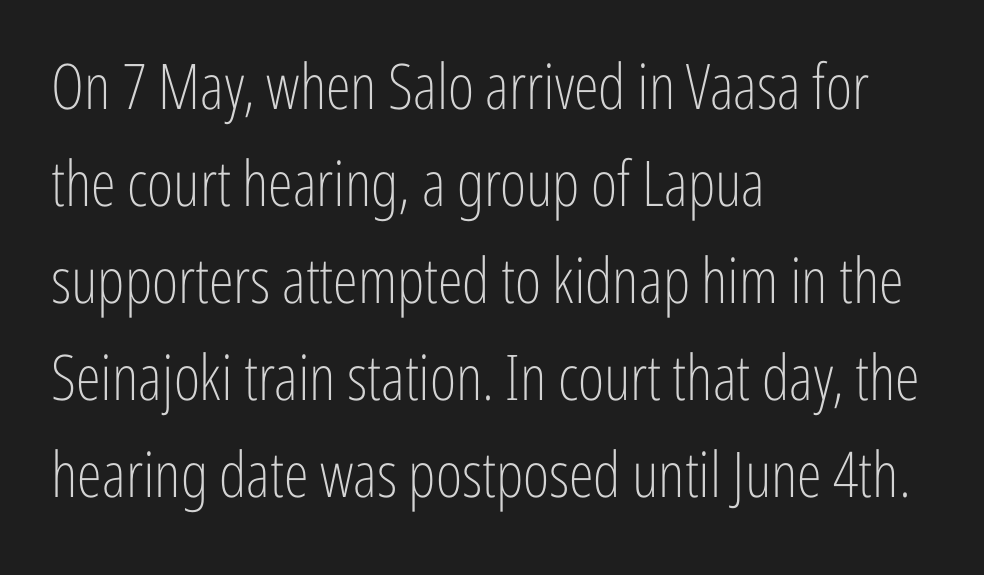
The image shows 63 px light, condensed sans-serif type, upright; set left-aligned, normal line spacing (1.54x), normal letter spacing, not underlined; low stroke contrast and a medium x-height.
